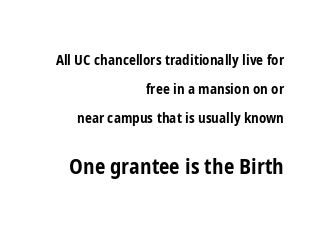
The image shows 21 px bold type, upright; set right-aligned, loose line spacing (2.06x), normal letter spacing, not underlined; the second (bottom) block is 1.5x larger.
